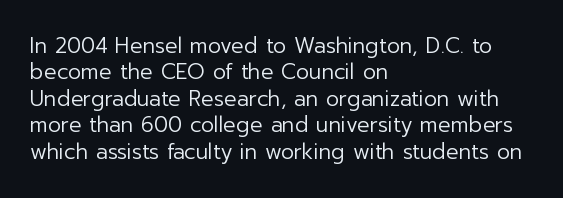
The image shows 21 px text type, upright; set left-aligned, normal line spacing (1.26x), normal letter spacing, not underlined.
